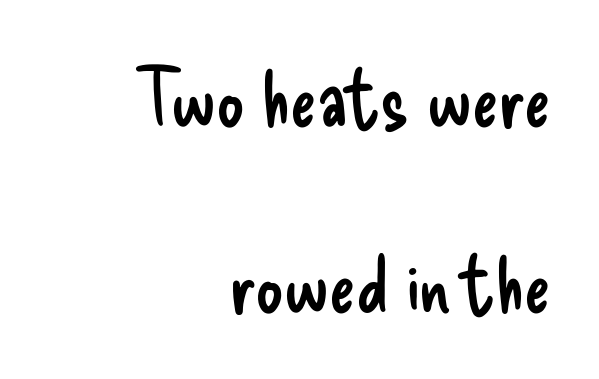
Q: Is the text bold? A: No.
Q: Is the text italic (slanted)? A: No, it is upright.
Q: Is the typeface a serif or a sans-serif typeface? A: Sans-serif.
Q: Is the text underlined? A: No.
Q: How is the paragraph aligned? A: Right-aligned.
Q: Is the spacing between letters normal or unusually wide? A: Normal.
Q: Is the spacing between lines tight, normal or loose? A: Loose.
Q: Width (condensed, normal, or wide)? A: Condensed.
Q: Stroke contrast? A: Low.
Q: x-height? A: Small.
Q: Monospaced? A: No.
